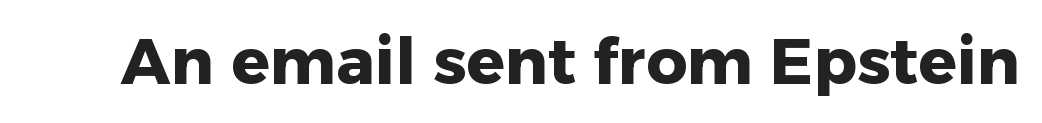
{"serif": "no", "italic": "no", "bold": "yes", "weight": "heavy", "width": "normal", "stroke_contrast": "low", "x_height": "medium", "monospaced": "no", "underline": "no", "letter_spacing": "normal", "letter_spacing_em": 0.0, "glyph_px": 64}
